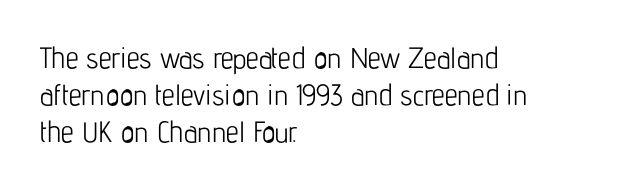
Q: Is the text bold? A: No.
Q: Is the text italic (slanted)? A: No, it is upright.
Q: Is the typeface a serif or a sans-serif typeface? A: Sans-serif.
Q: Is the text underlined? A: No.
Q: How is the paragraph aligned? A: Left-aligned.
Q: Is the spacing between letters normal or unusually wide? A: Normal.
Q: Is the spacing between lines tight, normal or loose? A: Normal.
Q: Width (condensed, normal, or wide)? A: Condensed.
Q: Stroke contrast? A: Low.
Q: x-height? A: Medium.
Q: Monospaced? A: No.
